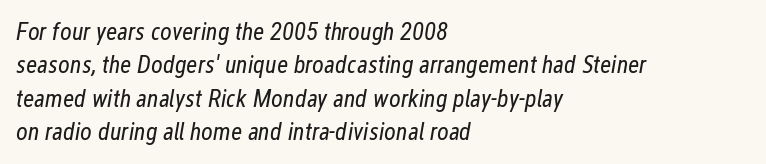
The strokes carry an ordinary text weight at most. The baseline area is clear. The designer left line spacing at the default. Slanted lettering throughout.
